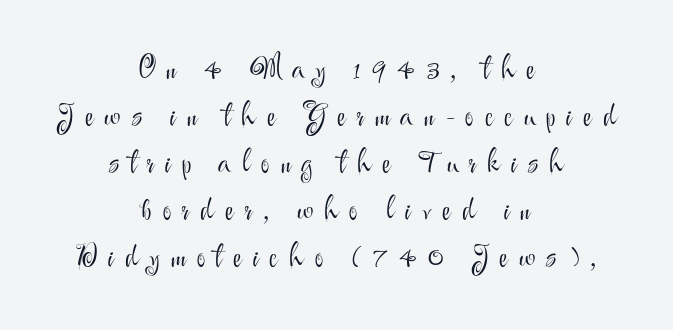
Between one letter and the next there's a generous, obvious gap. Reading down the block, each line starts at a different indent, mirrored at its end. Stroke mass is kept to a normal reading level or below. The passage shown stacks its lines at a standard gap.
